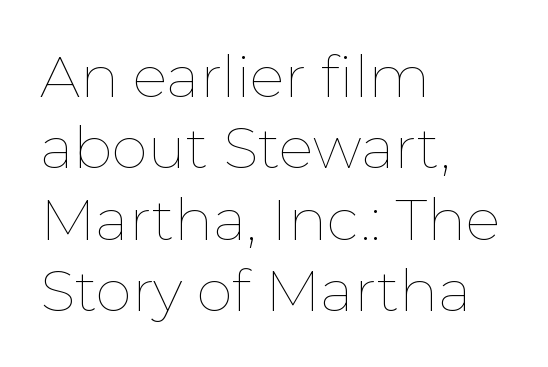
The image shows 58 px thin type, upright; set left-aligned, line spacing 1.23x, normal letter spacing, not underlined; low stroke contrast and a medium x-height.
